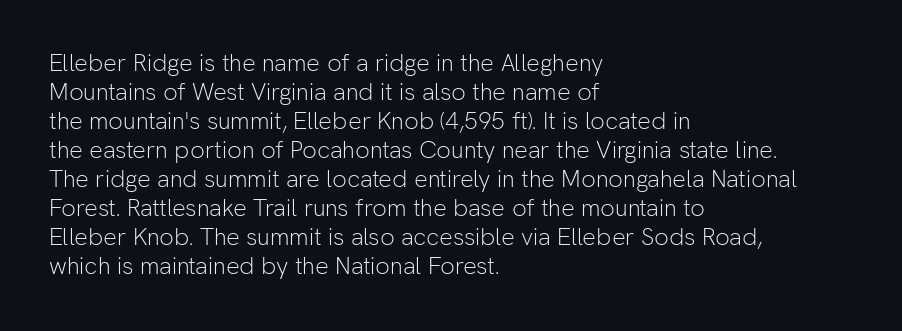
{"italic": "no", "bold": "no", "underline": "no", "align": "left", "line_spacing_ratio": 1.21, "letter_spacing": "normal", "letter_spacing_em": 0.0, "glyph_px": 24}
